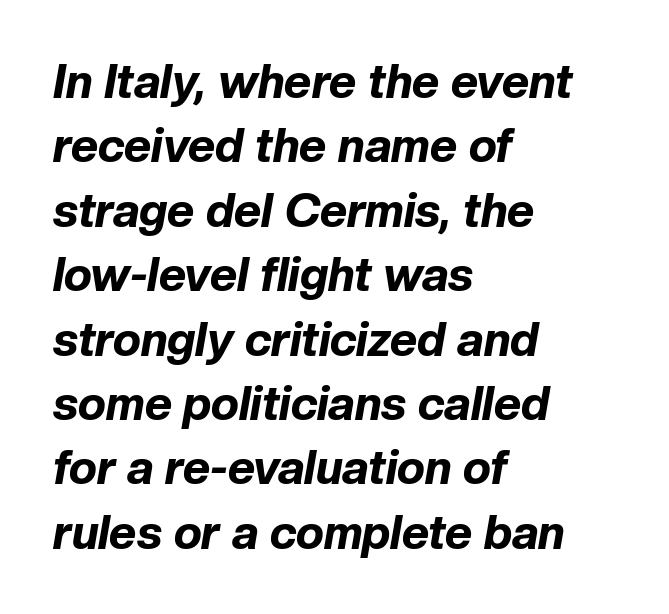
Line starts are locked; line ends wander. You could not count columns in this text — the font is proportionally spaced. A typesetter would call this leading conventional body-copy spacing. The passage shown is emphatically bold. Rendered with sloped, italic letterforms.
